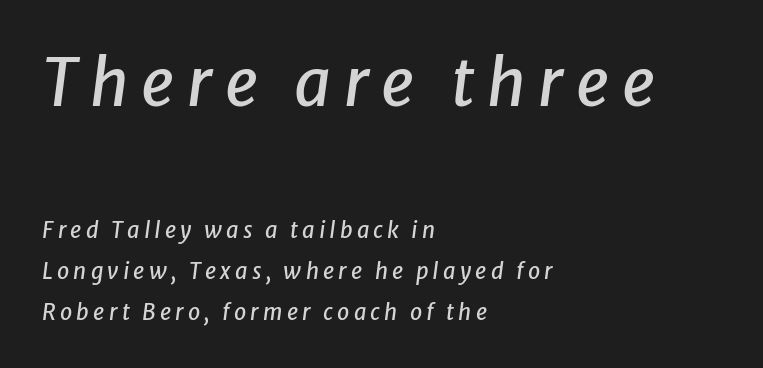
Q: Is the text italic (slanted)? A: Yes, it leans right by about 8 degrees.
Q: Is the text underlined? A: No.
Q: How is the paragraph aligned? A: Left-aligned.
Q: Which block of text is set in a larger size, the first (top) or the second (bottom)? A: The first (top) one.
Q: Width (condensed, normal, or wide)? A: Normal.
Q: Stroke contrast? A: Low.
Q: x-height? A: Medium.
Q: Monospaced? A: No.
